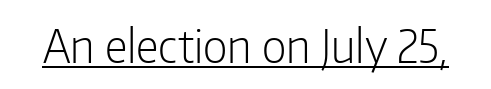
The image shows 45 px light, condensed sans-serif type, upright; set normal letter spacing, underlined; low stroke contrast and a medium x-height.
